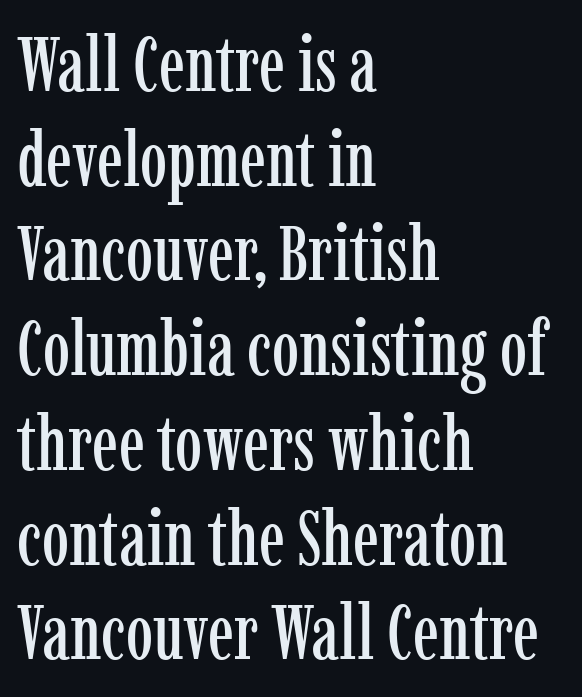
The image shows 77 px condensed serif type, upright; set left-aligned, line spacing 1.23x, normal letter spacing, not underlined; low stroke contrast and a medium x-height.
